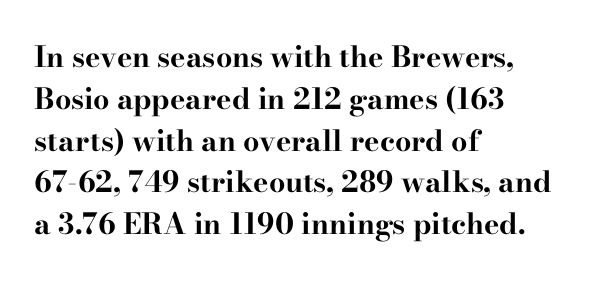
Q: Is the text bold? A: Yes.
Q: Is the text italic (slanted)? A: No, it is upright.
Q: Is the typeface a serif or a sans-serif typeface? A: Serif.
Q: Is the text underlined? A: No.
Q: How is the paragraph aligned? A: Left-aligned.
Q: Is the spacing between letters normal or unusually wide? A: Normal.
Q: Is the spacing between lines tight, normal or loose? A: Normal.
Q: Width (condensed, normal, or wide)? A: Wide.
Q: Stroke contrast? A: High.
Q: x-height? A: Small.
Q: Monospaced? A: No.
